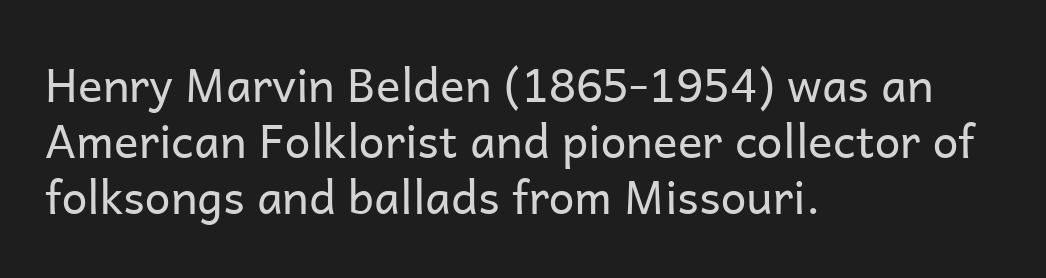
{"serif": "no", "italic": "no", "bold": "no", "weight": "regular", "width": "normal", "stroke_contrast": "low", "x_height": "medium", "monospaced": "no", "underline": "no", "align": "left", "line_spacing_ratio": 1.22, "letter_spacing": "normal", "letter_spacing_em": 0.0, "glyph_px": 46}
